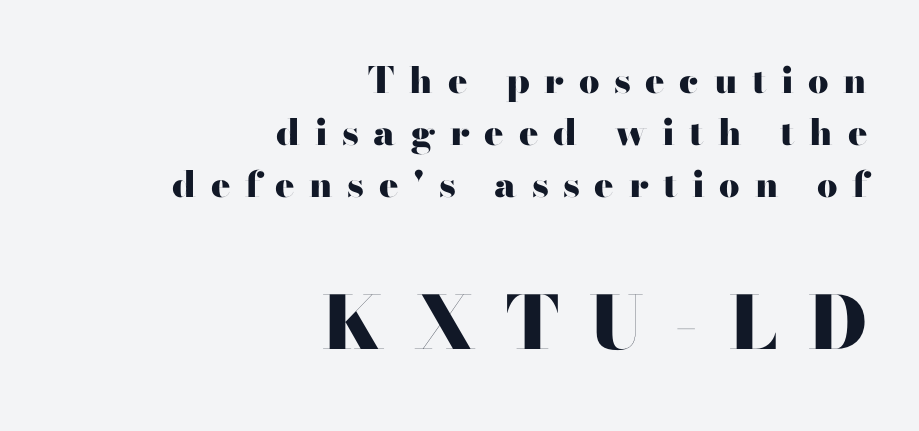
Caption: bold face, heavy strokes. Someone cranked the tracking dial way up on this one. Summary of vertical rhythm: regular, with standard interline spacing. Quick note: not italic, upright.
